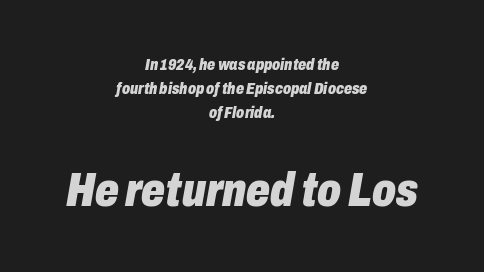
The image shows 47 px heavy, condensed type, italic (leaning right); set centered, normal line spacing (1.49x), normal letter spacing, not underlined; the second (bottom) block is 2.94x larger; low stroke contrast and a medium x-height.
